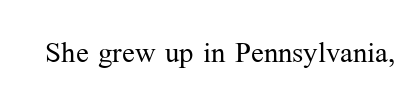
The gaps between neighbouring characters are ordinary and unremarkable. Vertical strokes here are truly vertical. Compared with a typical body face, this is equally light or lighter still. Note: serifs present on the glyphs. The string is rendered with underlining switched off. Character widths vary here, with narrow letters taking less room than wide ones.
